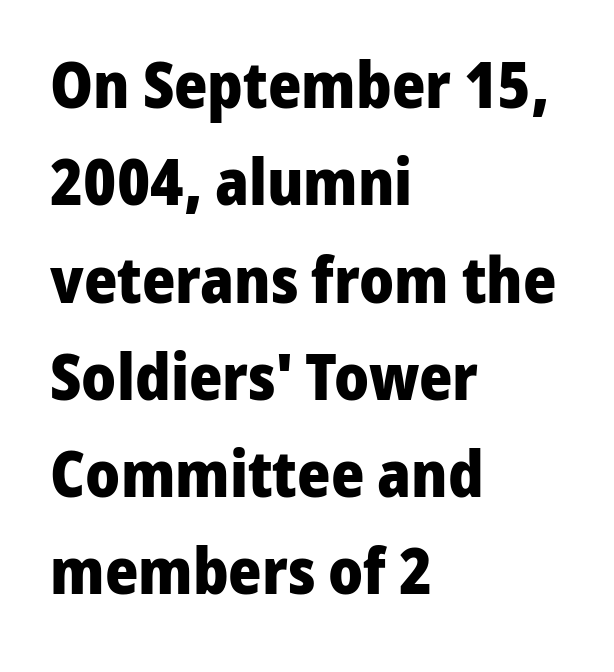
{"serif": "no", "italic": "no", "bold": "yes", "weight": "heavy", "width": "normal", "stroke_contrast": "low", "x_height": "medium", "monospaced": "no", "underline": "no", "align": "left", "line_spacing": "normal", "line_spacing_ratio": 1.52, "letter_spacing": "normal", "letter_spacing_em": 0.0, "glyph_px": 64}
